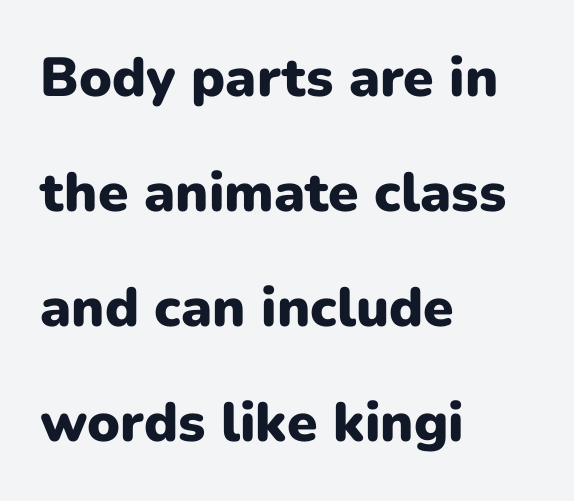
Students, this is bold: see how much ink each stroke carries. A typesetter would call this proportional, since set widths differ per character. Notice how the stems are strictly vertical — no italics here. In terms of letterspacing, this is plain default setting.
